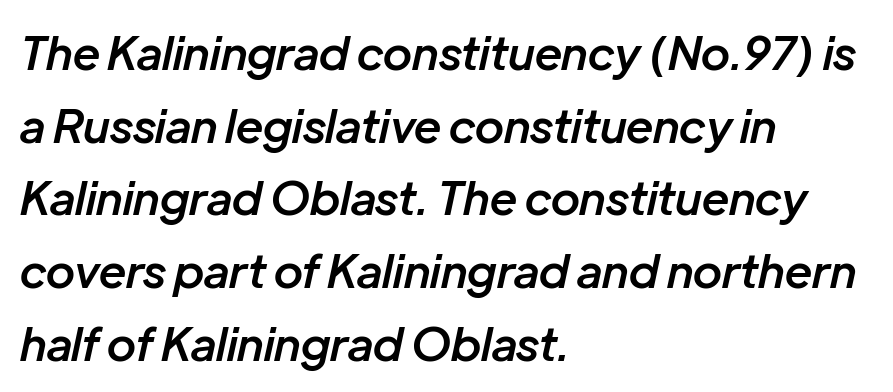
The image shows 46 px semibold type, italic (leaning right); set left-aligned, normal line spacing (1.58x), normal letter spacing, not underlined; low stroke contrast and a medium x-height.
